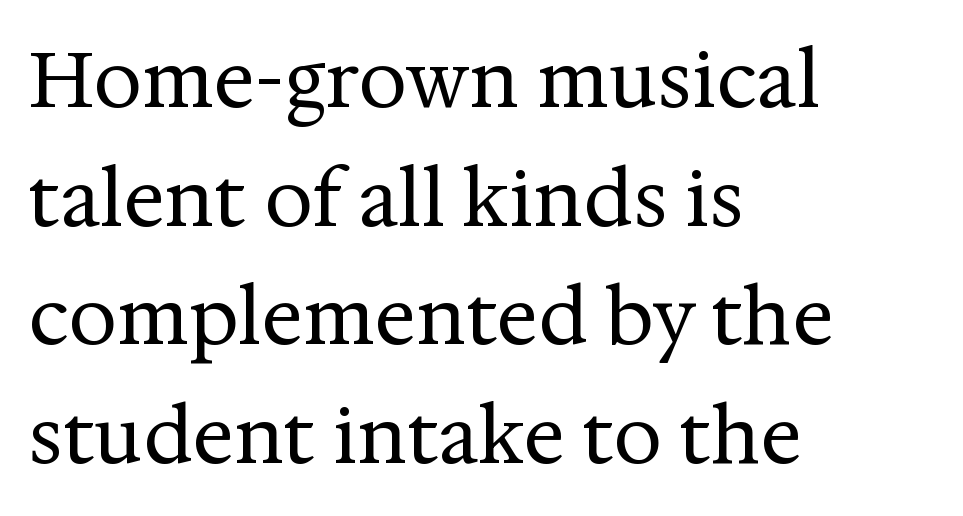
Designer's note — italics off, roman on. The typeface chosen for these lines features serifs. Stroke thickness stays within the range of a standard reading face or lighter. What's the leading like? Ordinary, nothing unusual. Tracking value appears to be zero — textbook default spacing. A classic flush-left, rag-right setting is used for this passage.
